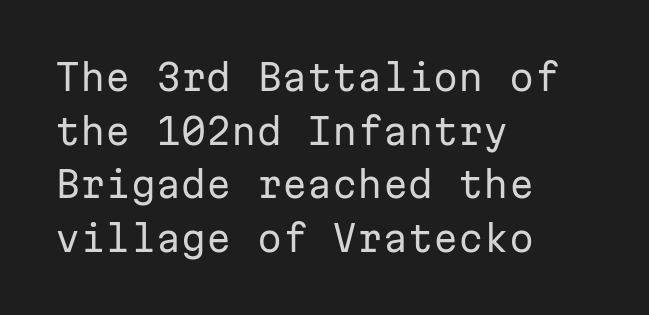
The passage shown is typeset with a sans-serif family. Do the characters align in a grid? Yes, the font is monospaced. The letters sit at their default tracking, neither squeezed nor spread. The font sits on the lighter half of the weight spectrum, regular included. The strip under each line holds only bare page. Regarding leading, the lines here are spaced in the standard way.
